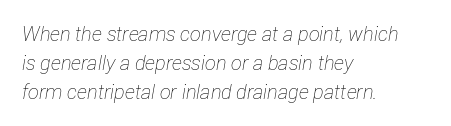
Q: Is the text bold? A: No.
Q: Is the text italic (slanted)? A: Yes, it leans right by about 12 degrees.
Q: Is the text underlined? A: No.
Q: How is the paragraph aligned? A: Left-aligned.
Q: Is the spacing between letters normal or unusually wide? A: Normal.
Q: Is the spacing between lines tight, normal or loose? A: Normal.
